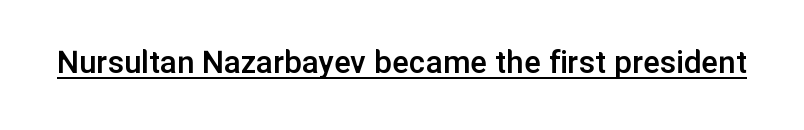
Q: Is the text bold? A: Semi-bold.
Q: Is the text italic (slanted)? A: No, it is upright.
Q: Is the typeface a serif or a sans-serif typeface? A: Sans-serif.
Q: Is the text underlined? A: Yes.
Q: Is the spacing between letters normal or unusually wide? A: Normal.
Q: Width (condensed, normal, or wide)? A: Normal.
Q: Stroke contrast? A: Low.
Q: x-height? A: Medium.
Q: Monospaced? A: No.
